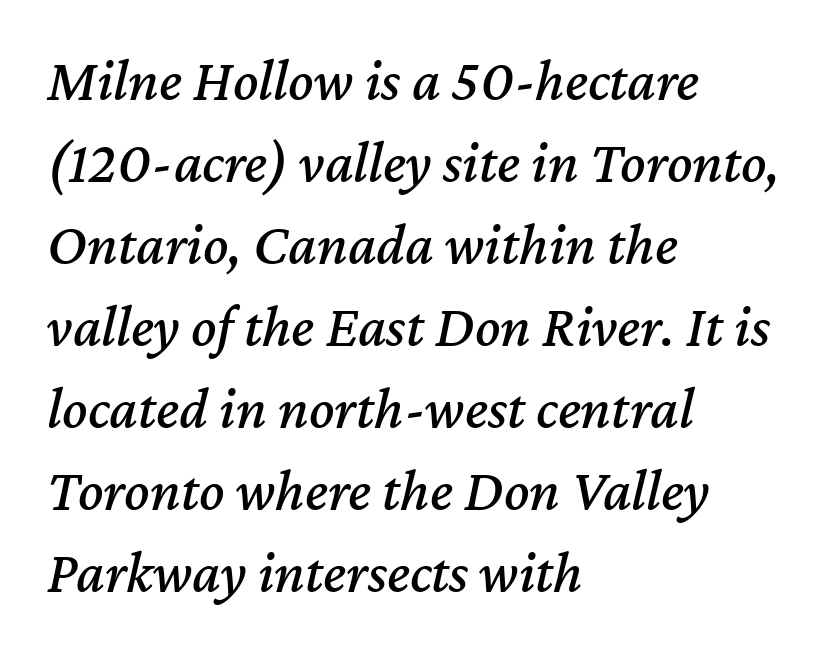
Q: Is the text italic (slanted)? A: Yes, it leans right by about 12 degrees.
Q: Is the text underlined? A: No.
Q: How is the paragraph aligned? A: Left-aligned.
Q: Is the spacing between letters normal or unusually wide? A: Normal.
Q: Is the spacing between lines tight, normal or loose? A: Normal.
Q: Width (condensed, normal, or wide)? A: Normal.
Q: Stroke contrast? A: Medium.
Q: x-height? A: Medium.
Q: Monospaced? A: No.
